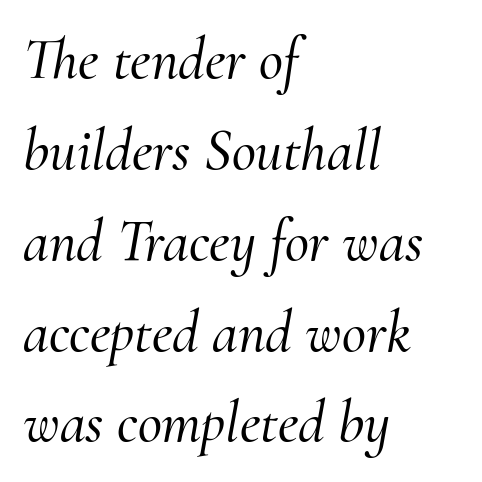
You can tell from the footed stems that serif type was used. Proportional: the letters do not fall into vertical columns. In CSS terms this would be text-align: left. Whoever set this chose a conventional vertical rhythm.
